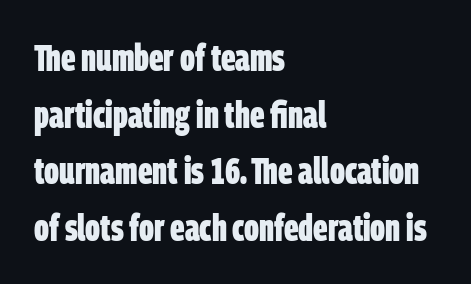
The image shows 38 px bold, condensed sans-serif type; set left-aligned, normal line spacing (1.49x), normal letter spacing, not underlined; low stroke contrast and a large x-height.
